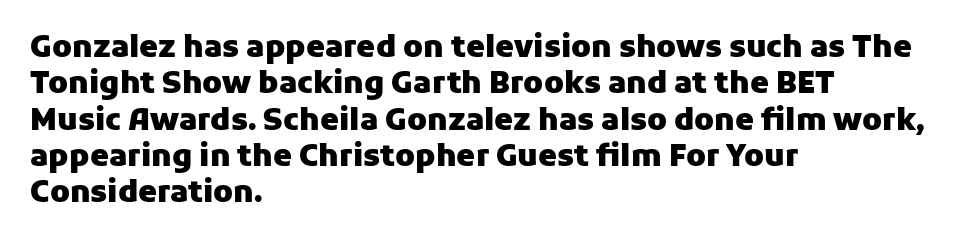
{"serif": "no", "italic": "no", "bold": "yes", "weight": "heavy", "width": "normal", "stroke_contrast": "low", "x_height": "medium", "monospaced": "no", "underline": "no", "align": "left", "line_spacing_ratio": 1.21, "letter_spacing": "normal", "letter_spacing_em": 0.0, "glyph_px": 30}
